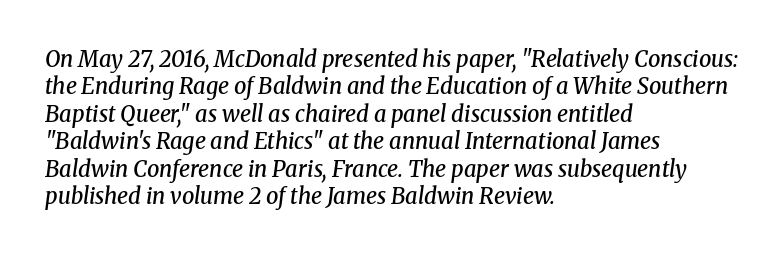
The image shows 22 px text type, italic (leaning right); set left-aligned, normal line spacing (1.25x), normal letter spacing, not underlined.
